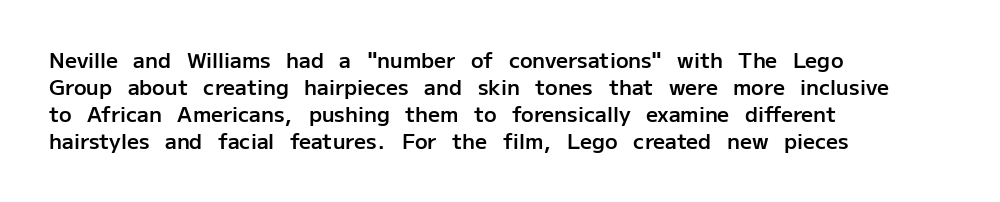
{"italic": "no", "bold": "semi", "underline": "no", "align": "left", "line_spacing": "normal", "line_spacing_ratio": 1.29, "letter_spacing": "normal", "letter_spacing_em": 0.0, "glyph_px": 21}
